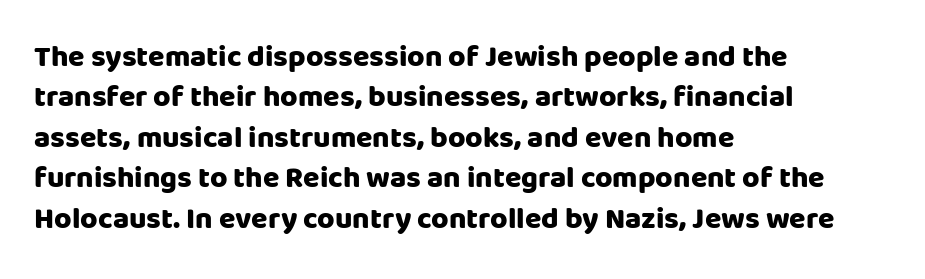
The image shows 30 px heavy sans-serif type, upright; set left-aligned, normal line spacing (1.35x), normal letter spacing, not underlined; low stroke contrast and a large x-height.
